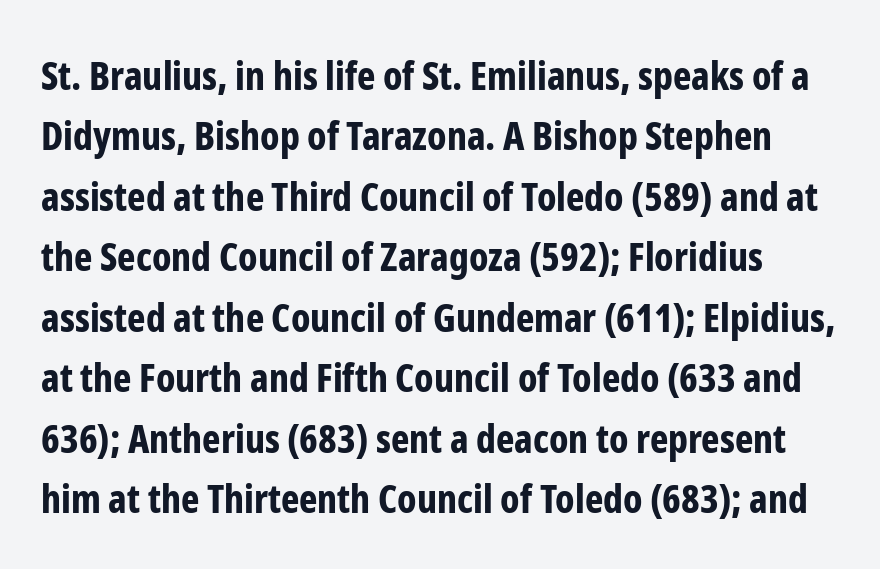
Summary of vertical rhythm: regular, with standard interline spacing. Quick note: underline off. The lettering holds an erect, upright posture throughout. Spacing verdict: proportional, widths tailored to each character. Observe the ordinary spacing: letters are neighbours, not strangers.
